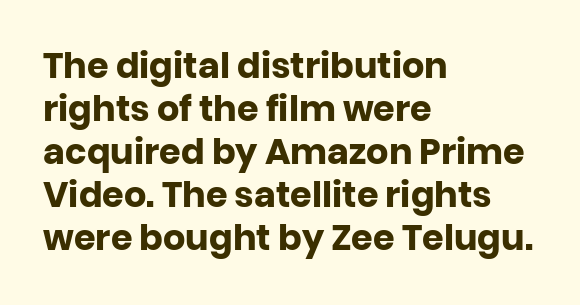
Q: Is the text bold? A: Yes.
Q: Is the text italic (slanted)? A: No, it is upright.
Q: Is the typeface a serif or a sans-serif typeface? A: Sans-serif.
Q: Is the text underlined? A: No.
Q: How is the paragraph aligned? A: Left-aligned.
Q: Is the spacing between letters normal or unusually wide? A: Normal.
Q: Width (condensed, normal, or wide)? A: Normal.
Q: Stroke contrast? A: Low.
Q: x-height? A: Large.
Q: Monospaced? A: No.
